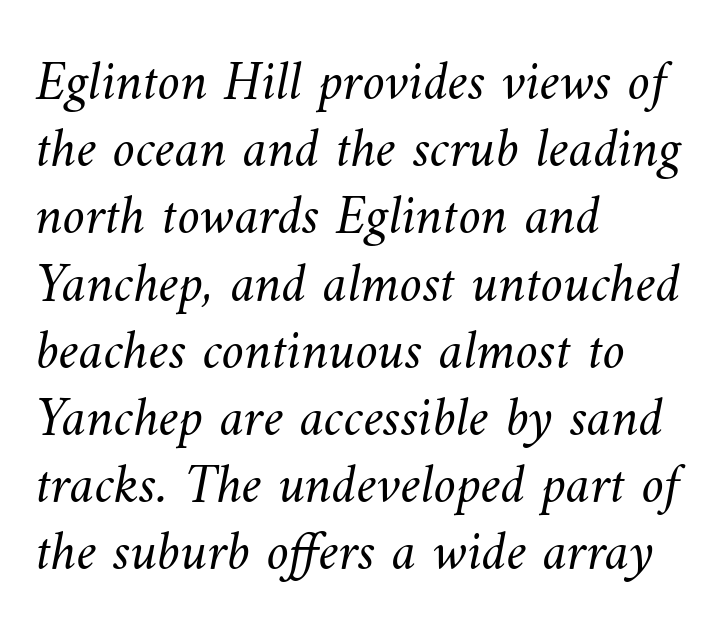
Counters stay open thanks to moderate or lighter strokes. Left-aligned paragraph, ragged on the right. Only glyphs here, with clear space below each row. Proportional: the letters do not fall into vertical columns. You could call the tracking neutral — neither tight nor loose.
